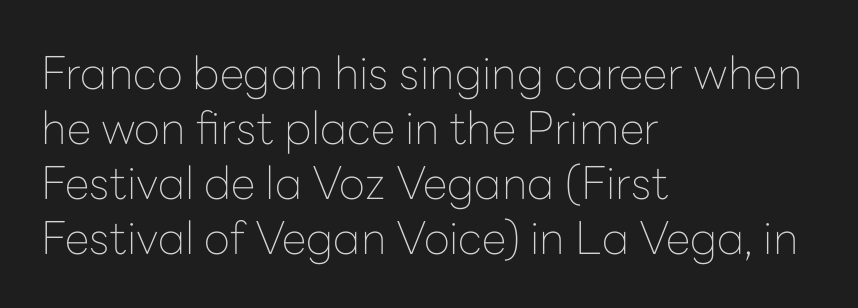
The image shows 45 px thin sans-serif type, upright; set left-aligned, line spacing 1.22x, normal letter spacing, not underlined; low stroke contrast and a medium x-height.
